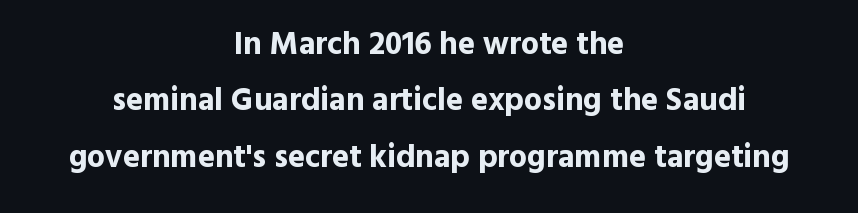
The image shows 32 px bold sans-serif type, upright; set centered, line spacing 1.76x, normal letter spacing, not underlined; a medium x-height.
